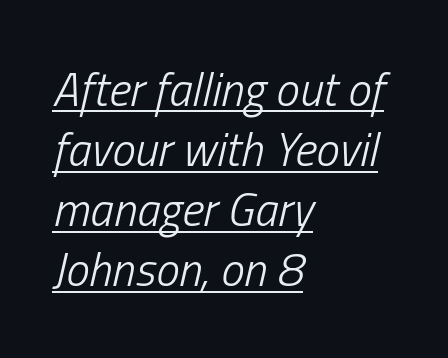
Underlined type. Compared with typical body copy, the letter spacing here is the same. A typesetter would call this leading conventional body-copy spacing. A student would call this left alignment; a typographer would say flush left, rag right.
